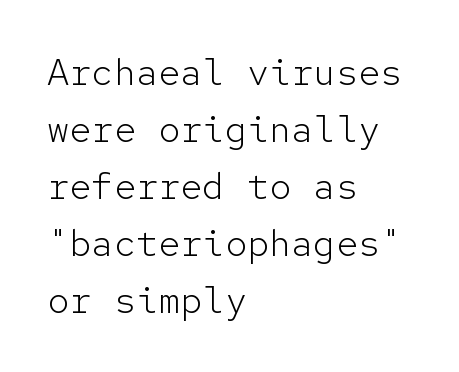
The letters carry no serifs — their stems end cleanly without finishing strokes. No italicization has been applied; the sample stays upright. There is no visible air inserted between adjacent glyphs. Horizontal alignment here is leftward, the default for most running prose.
